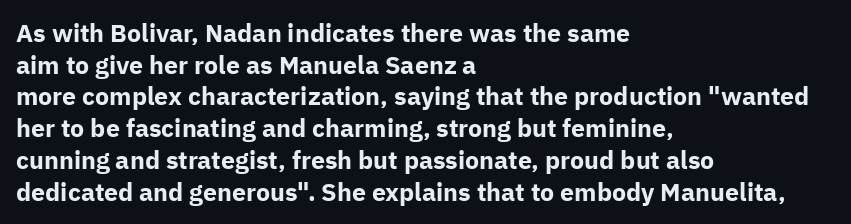
The image shows 25 px bold type, upright; set left-aligned, normal line spacing (1.27x), normal letter spacing, not underlined.
